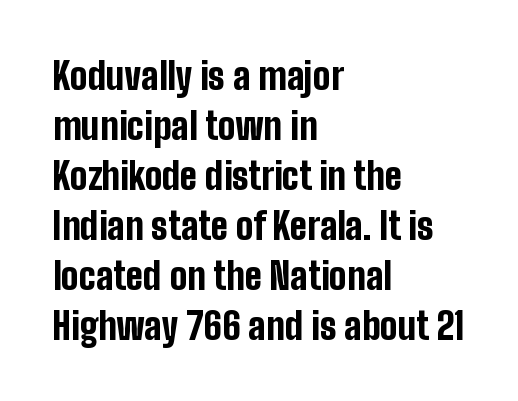
Q: Is the text bold? A: Yes.
Q: Is the text italic (slanted)? A: No, it is upright.
Q: Is the typeface a serif or a sans-serif typeface? A: Sans-serif.
Q: Is the text underlined? A: No.
Q: How is the paragraph aligned? A: Left-aligned.
Q: Is the spacing between letters normal or unusually wide? A: Normal.
Q: Is the spacing between lines tight, normal or loose? A: Normal.
Q: Width (condensed, normal, or wide)? A: Condensed.
Q: Stroke contrast? A: Low.
Q: x-height? A: Medium.
Q: Monospaced? A: No.
